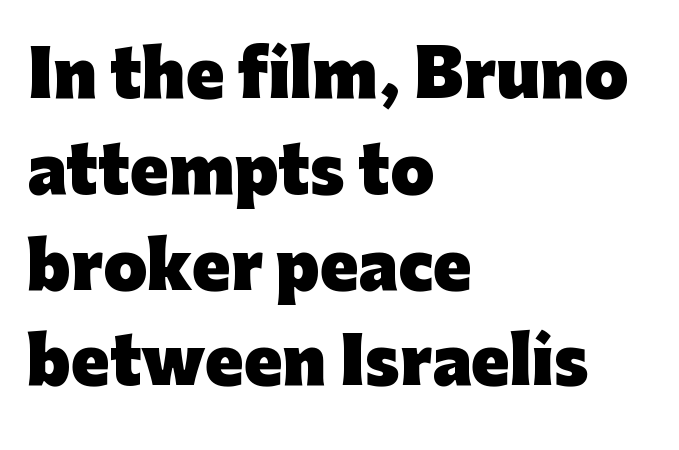
The image shows 63 px heavy sans-serif type, upright; set left-aligned, normal line spacing (1.52x), normal letter spacing, not underlined; low stroke contrast and a medium x-height.
